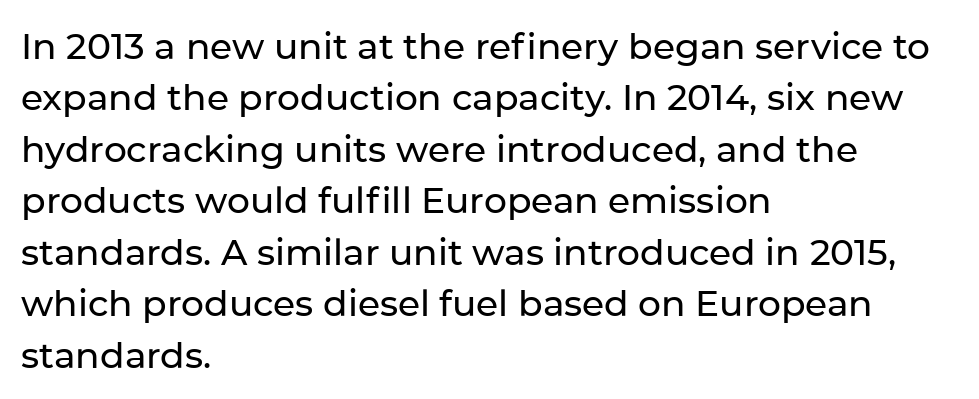
The rag falls on the right side of this text block. Posture: vertical. Beneath every word, the page is bare. You could not count columns in this text — the font is proportionally spaced. Honestly, the letter spacing is just normal — you wouldn't notice it. Type style note: lacks serifs.
